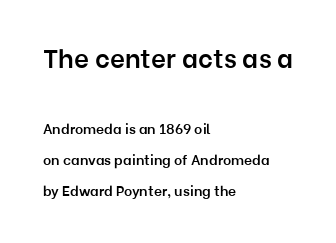
Moderately thickened strokes mark this as semibold type. If you squint, the top block still reads clearly — it's the larger of the two. No extra tracking has been applied to these lines. Unmarked baselines from the first word to the last. These lines are set flush left with a ragged right edge.
